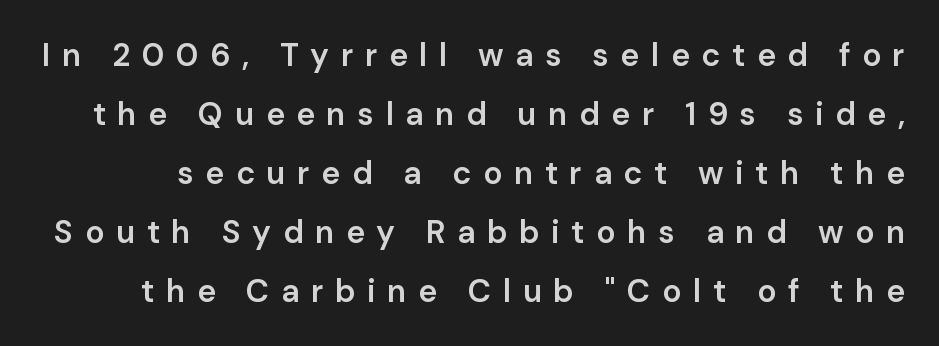
Q: Is the text bold? A: Semi-bold.
Q: Is the text italic (slanted)? A: No, it is upright.
Q: Is the typeface a serif or a sans-serif typeface? A: Sans-serif.
Q: Is the text underlined? A: No.
Q: Is the spacing between letters normal or unusually wide? A: Unusually wide.
Q: Width (condensed, normal, or wide)? A: Normal.
Q: Stroke contrast? A: Low.
Q: x-height? A: Medium.
Q: Monospaced? A: No.
